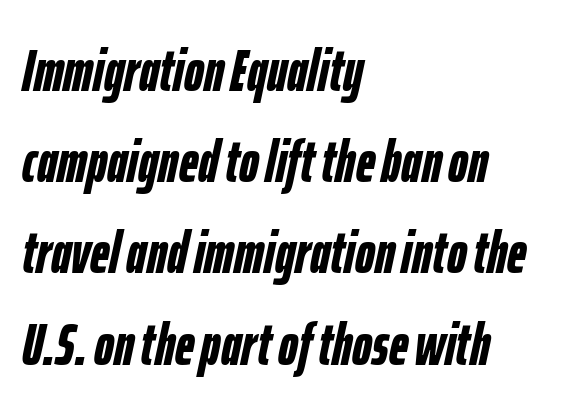
The image shows 60 px semibold, condensed type, italic (leaning right); set left-aligned, normal line spacing (1.52x), normal letter spacing, not underlined; low stroke contrast and a medium x-height.
